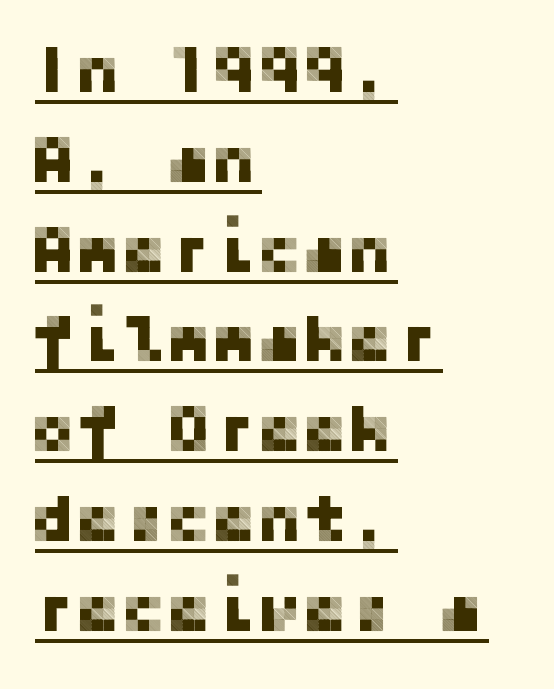
The image shows 68 px sans-serif type, upright; set left-aligned, normal line spacing (1.32x), normal letter spacing, underlined; low stroke contrast and a medium x-height.
